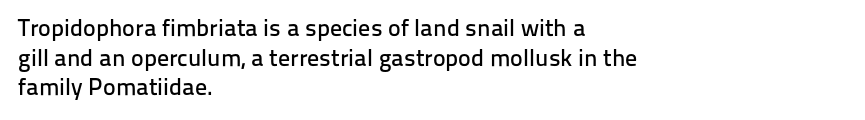
The image shows 24 px text type, upright; set left-aligned, line spacing 1.23x, normal letter spacing, not underlined.
